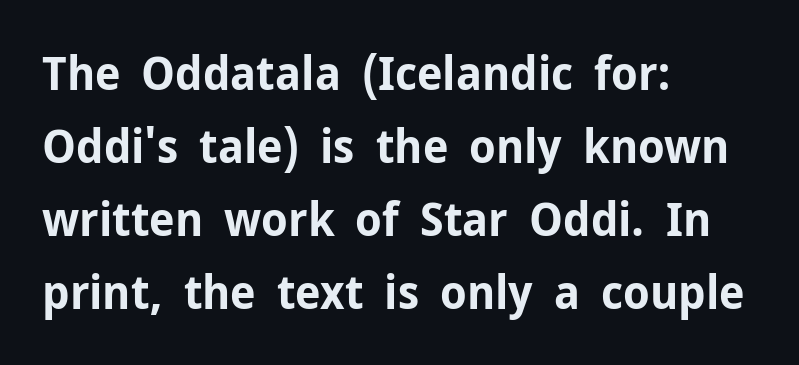
The image shows 47 px bold sans-serif type, upright; set left-aligned, normal line spacing (1.55x), normal letter spacing, not underlined; low stroke contrast and a medium x-height.
